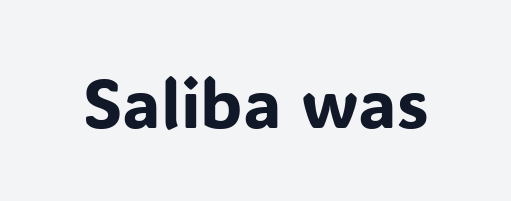
Is there any slant? The stems are plumb. Has an underline been added? It has not. Think of a printed novel: that variable character pitch is what you see here. The letterforms sit shoulder to shoulder at normal distance.
